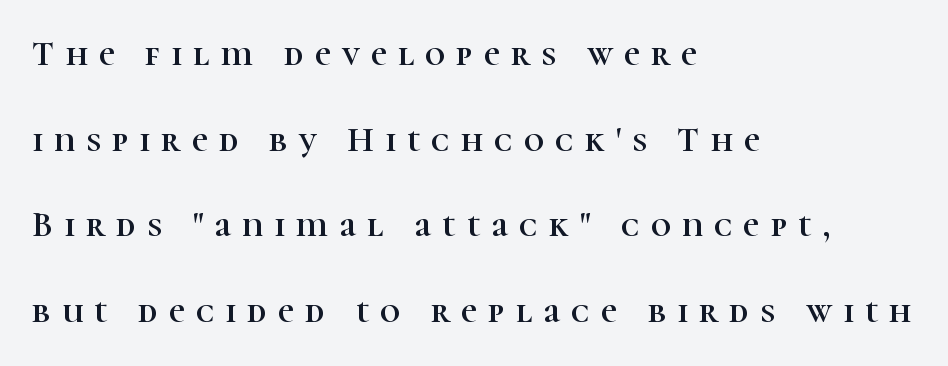
{"serif": "yes", "italic": "no", "width": "normal", "stroke_contrast": "high", "x_height": "medium", "monospaced": "no", "underline": "no", "align": "left", "line_spacing": "loose", "line_spacing_ratio": 2.45, "letter_spacing": "wide", "letter_spacing_em": 0.32, "glyph_px": 35}
